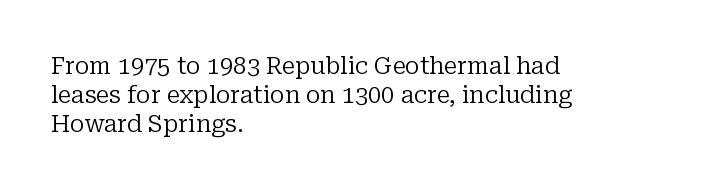
Horizontal alignment here is leftward, the default for most running prose. Is the stroke heavy? The answer is a plain regular-or-lighter. Posture: upright roman. The baseline area is clear. Between one letter and the next there's only the usual sliver of space.
